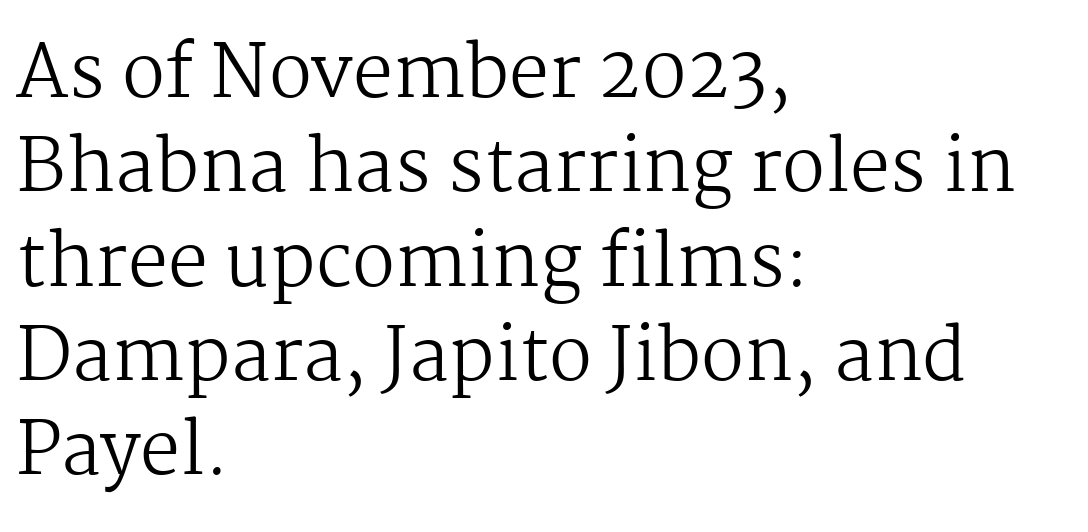
The image shows 72 px regular-weight serif type, upright; set left-aligned, normal line spacing (1.31x), normal letter spacing, not underlined; medium stroke contrast and a medium x-height.
